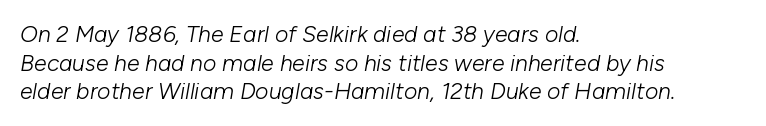
The image shows 23 px text type, italic (leaning right); set left-aligned, line spacing 1.24x, normal letter spacing, not underlined.
